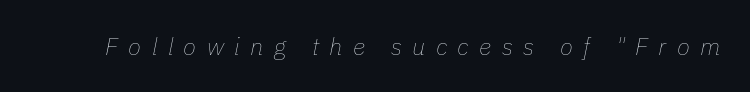
The image shows 24 px text type, italic (leaning right); set unusually wide letter spacing (+0.43 em), not underlined.
